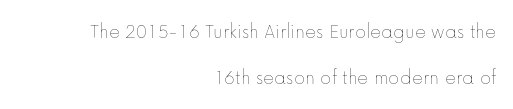
Q: Is the text bold? A: No.
Q: Is the text italic (slanted)? A: No, it is upright.
Q: Is the text underlined? A: No.
Q: How is the paragraph aligned? A: Right-aligned.
Q: Is the spacing between letters normal or unusually wide? A: Normal.
Q: Is the spacing between lines tight, normal or loose? A: Loose.
